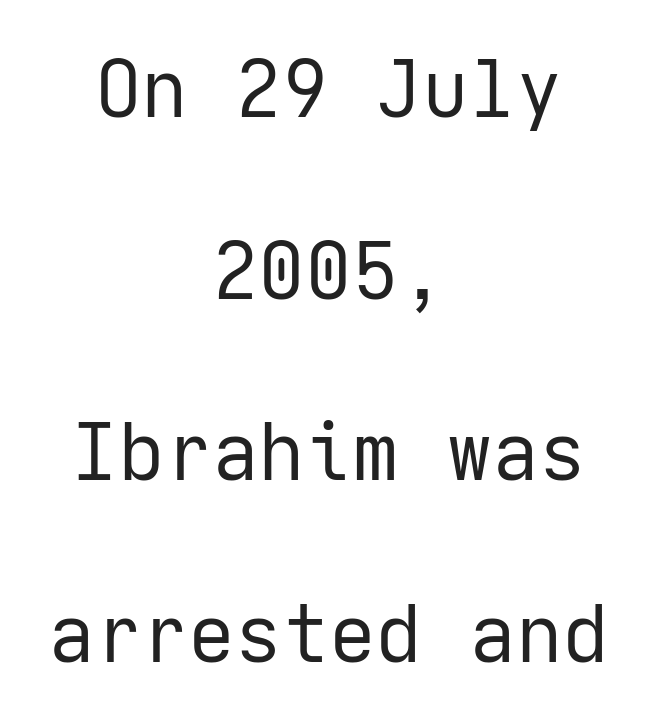
Q: Is the text bold? A: No.
Q: Is the text italic (slanted)? A: No, it is upright.
Q: Is the typeface a serif or a sans-serif typeface? A: Sans-serif.
Q: Is the text underlined? A: No.
Q: How is the paragraph aligned? A: Centered.
Q: Is the spacing between letters normal or unusually wide? A: Normal.
Q: Is the spacing between lines tight, normal or loose? A: Loose.
Q: Width (condensed, normal, or wide)? A: Normal.
Q: Stroke contrast? A: Low.
Q: x-height? A: Medium.
